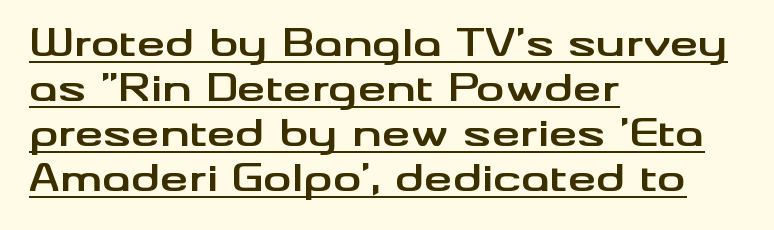
Q: Is the text bold? A: Yes.
Q: Is the text italic (slanted)? A: No, it is upright.
Q: Is the typeface a serif or a sans-serif typeface? A: Sans-serif.
Q: Is the text underlined? A: Yes.
Q: How is the paragraph aligned? A: Left-aligned.
Q: Is the spacing between letters normal or unusually wide? A: Normal.
Q: Is the spacing between lines tight, normal or loose? A: Normal.
Q: Width (condensed, normal, or wide)? A: Wide.
Q: Stroke contrast? A: Medium.
Q: x-height? A: Small.
Q: Monospaced? A: No.
